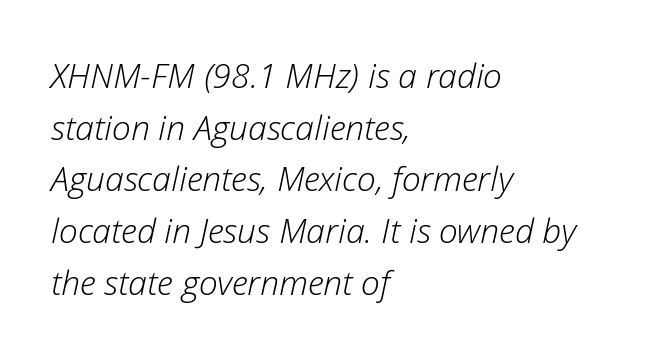
This rendering leaves character spacing at its baseline value. Horizontal alignment here is leftward, the default for most running prose. Tall strokes in this sample are angled rather than plumb. Notice how descenders clear the ascenders below comfortably — that's standard leading.
